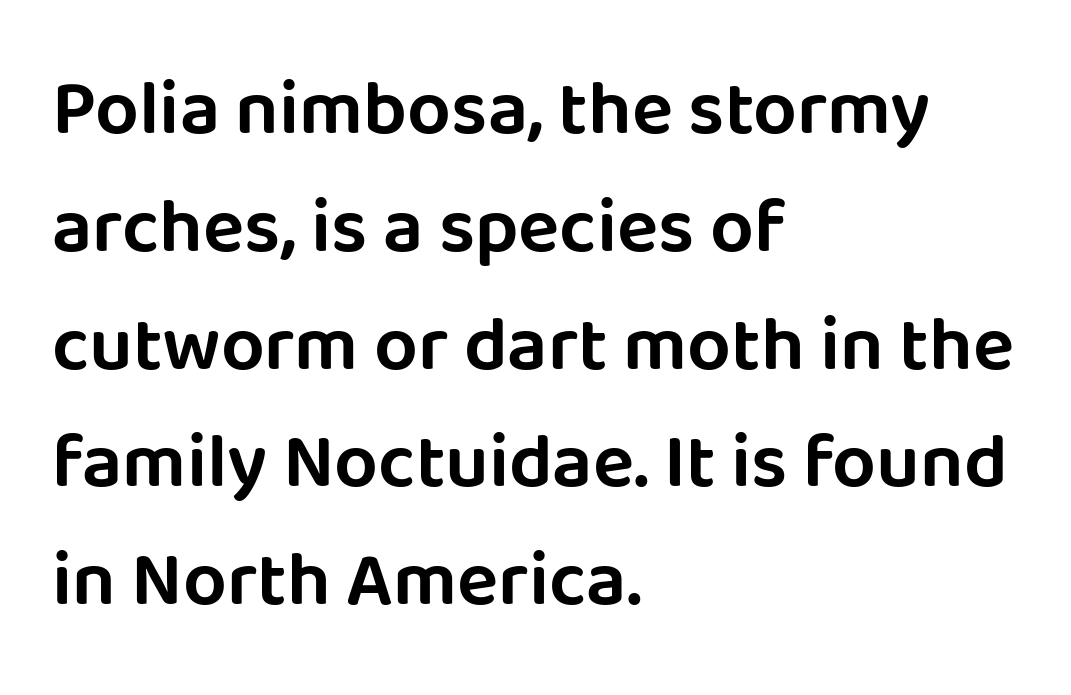
{"serif": "no", "italic": "no", "width": "normal", "stroke_contrast": "low", "x_height": "large", "monospaced": "no", "underline": "no", "align": "left", "line_spacing": "normal", "line_spacing_ratio": 1.53, "letter_spacing": "normal", "letter_spacing_em": 0.0, "glyph_px": 77}
